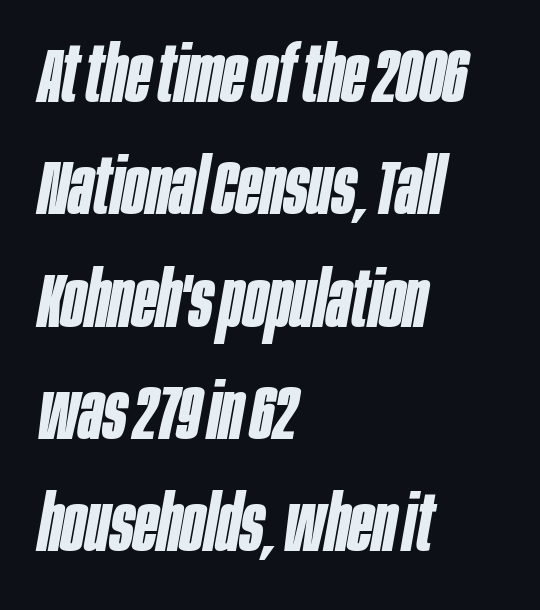
Q: Is the text bold? A: Yes.
Q: Is the text italic (slanted)? A: Yes, it leans right by about 10 degrees.
Q: Is the text underlined? A: No.
Q: How is the paragraph aligned? A: Left-aligned.
Q: Is the spacing between letters normal or unusually wide? A: Normal.
Q: Is the spacing between lines tight, normal or loose? A: Normal.
Q: Width (condensed, normal, or wide)? A: Condensed.
Q: Stroke contrast? A: Low.
Q: x-height? A: Large.
Q: Monospaced? A: No.
